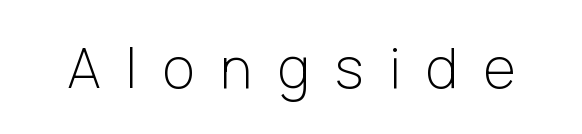
The image shows 55 px light sans-serif type, upright; set unusually wide letter spacing (+0.47 em), not underlined; low stroke contrast and a medium x-height.
